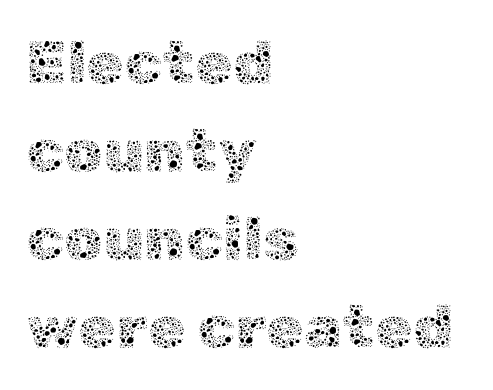
In terms of posture, this sample is upright. These lines are rendered in a variable-pitch font. The cut favours lightness, reaching ordinary text weight at its darkest. Caption: standard tracking, unaltered. Vertical spacing — default.
